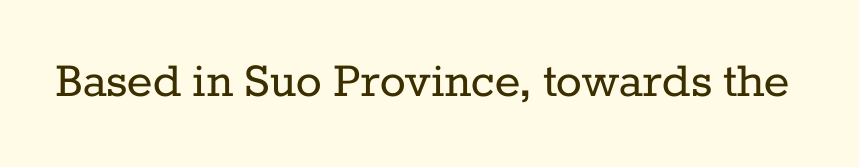
Q: Is the text bold? A: No.
Q: Is the text italic (slanted)? A: No, it is upright.
Q: Is the typeface a serif or a sans-serif typeface? A: Serif.
Q: Is the text underlined? A: No.
Q: Is the spacing between letters normal or unusually wide? A: Normal.
Q: Width (condensed, normal, or wide)? A: Normal.
Q: Stroke contrast? A: Low.
Q: x-height? A: Medium.
Q: Monospaced? A: No.
